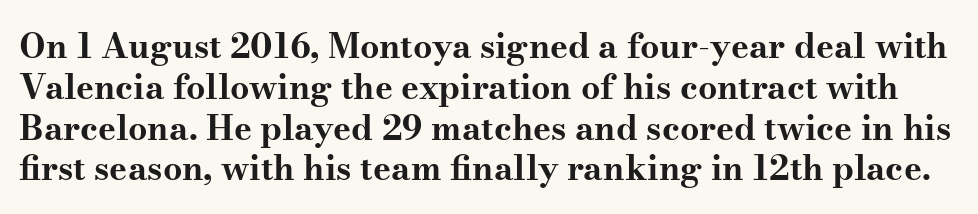
A typesetter would call this proportional, since set widths differ per character. Words appear dense and cohesive because spacing is normal. Heavy, bold letterforms. Has an underline been added? It has not. Classification — serif.
